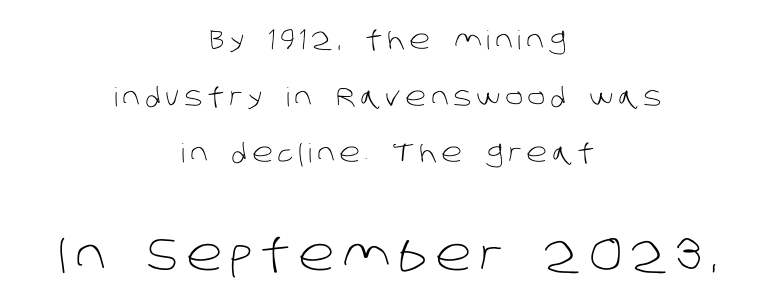
{"serif": "no", "bold": "no", "weight": "light", "width": "normal", "stroke_contrast": "low", "x_height": "large", "monospaced": "no", "underline": "no", "align": "center", "line_spacing": "loose", "line_spacing_ratio": 2.18, "larger_block": "second", "size_ratio": 1.73, "glyph_px": 45}
